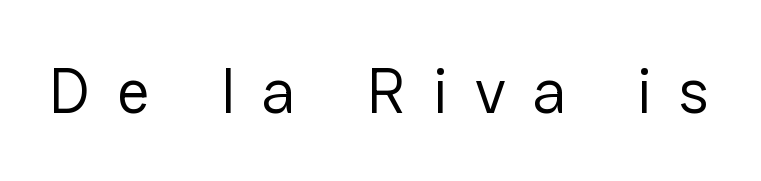
Note the varied advance widths — an 'i' is clearly narrower than an 'm'. No italicization has been applied; the sample stays upright. The face looks like a standard text weight, possibly lighter. Regarding serifs, this sample does without them. A clean baseline with only descenders dipping below it.
